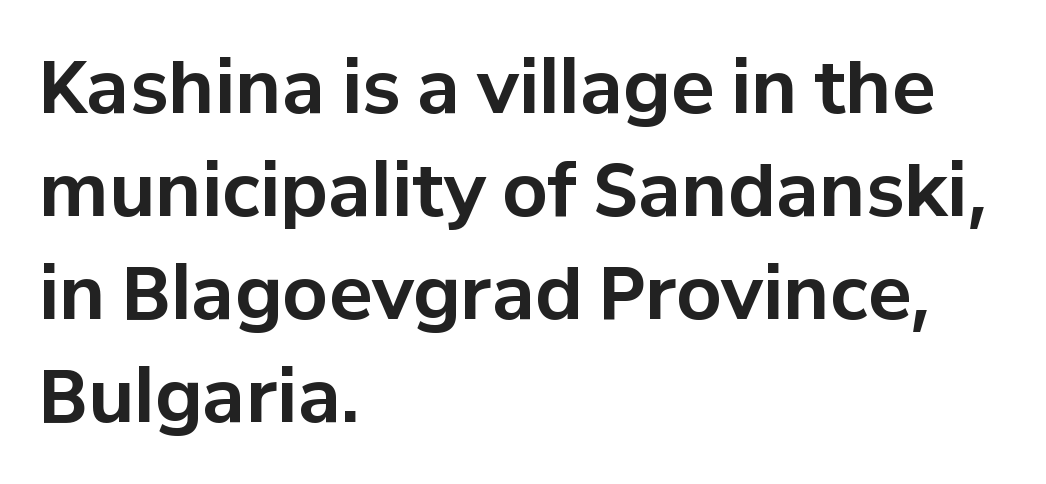
The image shows 72 px bold sans-serif type, upright; set left-aligned, normal line spacing (1.43x), normal letter spacing, not underlined; low stroke contrast and a medium x-height.
